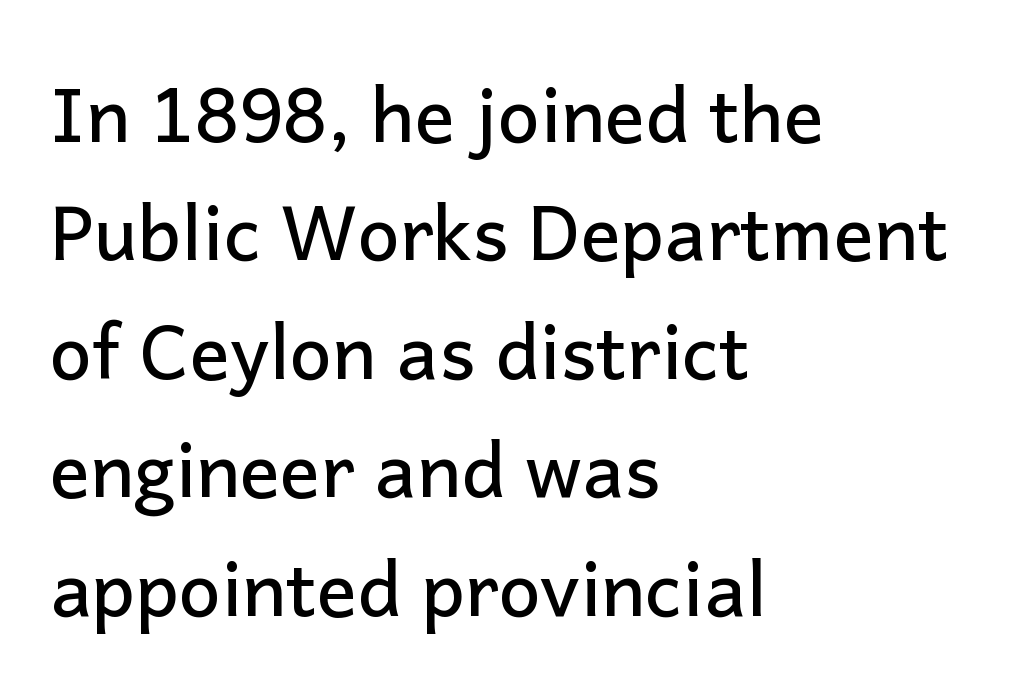
The image shows 75 px sans-serif type, upright; set left-aligned, normal line spacing (1.58x), normal letter spacing, not underlined; low stroke contrast and a medium x-height.
